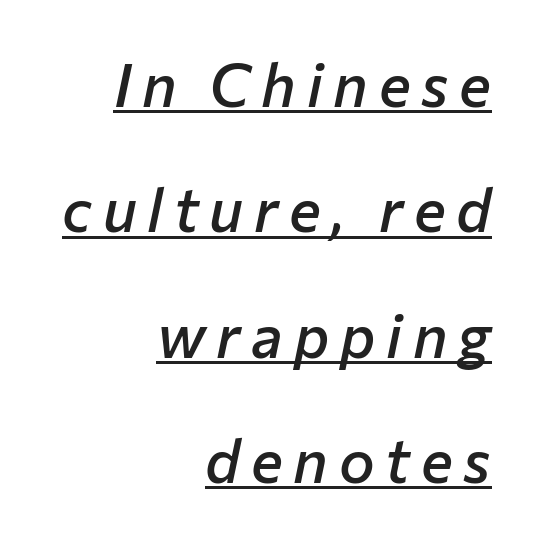
{"italic": "yes", "lean": "right", "slant_degrees": 12, "bold": "semi", "weight": "semibold", "width": "normal", "stroke_contrast": "low", "x_height": "medium", "monospaced": "no", "underline": "yes", "align": "right", "line_spacing": "loose", "line_spacing_ratio": 2.09, "glyph_px": 60}
